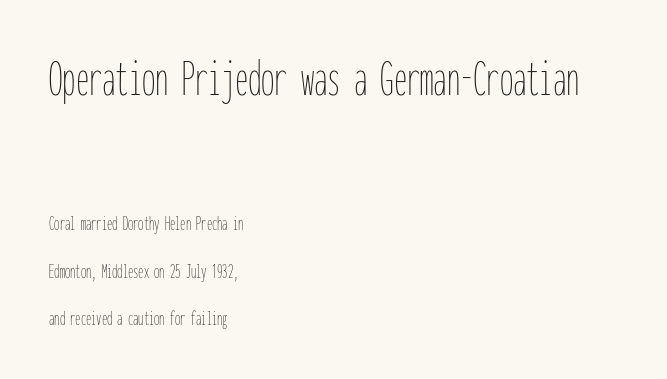
The image shows 53 px thin, condensed type, upright, monospaced; set left-aligned, loose line spacing (2.26x), normal letter spacing, not underlined; the first (top) block is 2.52x larger; low stroke contrast and a medium x-height.
